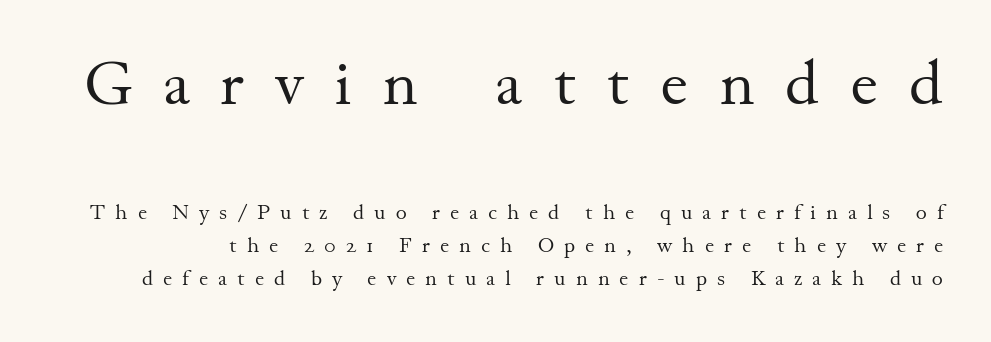
{"serif": "yes", "italic": "no", "bold": "no", "weight": "regular", "width": "normal", "stroke_contrast": "medium", "x_height": "small", "monospaced": "no", "underline": "no", "line_spacing": "normal", "line_spacing_ratio": 1.57, "letter_spacing": "wide", "letter_spacing_em": 0.48, "larger_block": "first", "size_ratio": 3.05, "glyph_px": 64}
